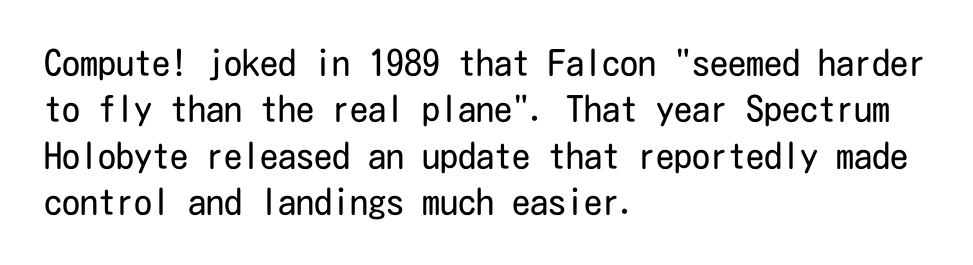
If you drew a line through each stem, it would be perfectly vertical. Leading matches the norm, producing a regular column. Stroke mass is kept to a normal reading level or below. Observe the absence of serifs on each vertical stroke in this sample.
